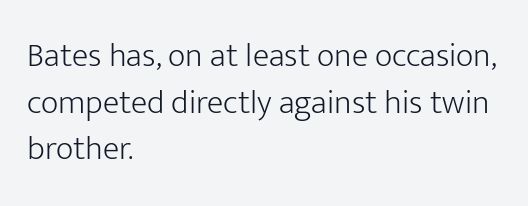
{"serif": "no", "italic": "no", "bold": "no", "weight": "light", "width": "normal", "stroke_contrast": "low", "x_height": "medium", "monospaced": "no", "underline": "no", "align": "left", "line_spacing": "normal", "line_spacing_ratio": 1.37, "letter_spacing": "normal", "letter_spacing_em": 0.0, "glyph_px": 34}
